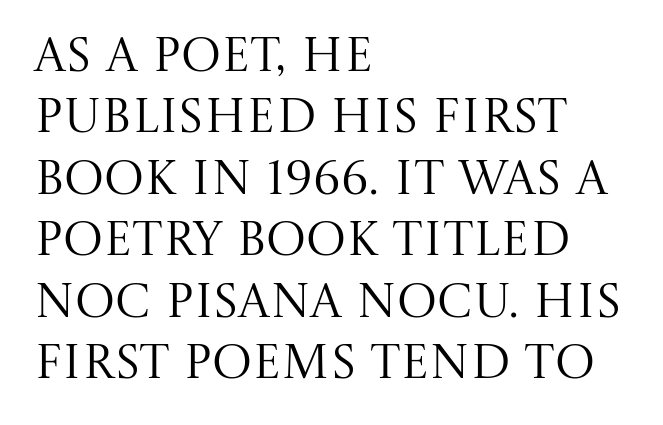
{"serif": "yes", "italic": "no", "bold": "no", "weight": "regular", "width": "normal", "stroke_contrast": "medium", "x_height": "large", "monospaced": "no", "underline": "no", "align": "left", "line_spacing": "normal", "line_spacing_ratio": 1.28, "letter_spacing": "normal", "letter_spacing_em": 0.0, "glyph_px": 48}
